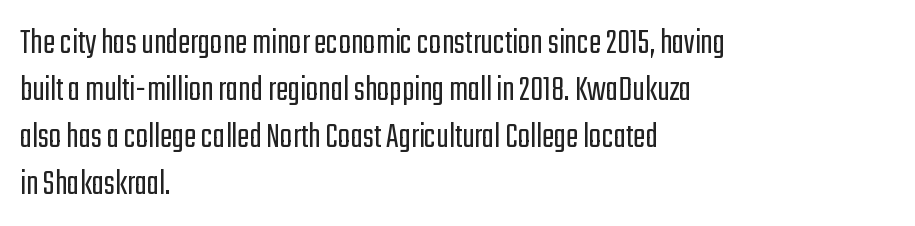
The image shows 37 px light, condensed sans-serif type, upright; set left-aligned, normal line spacing (1.27x), normal letter spacing, not underlined; low stroke contrast and a medium x-height.
